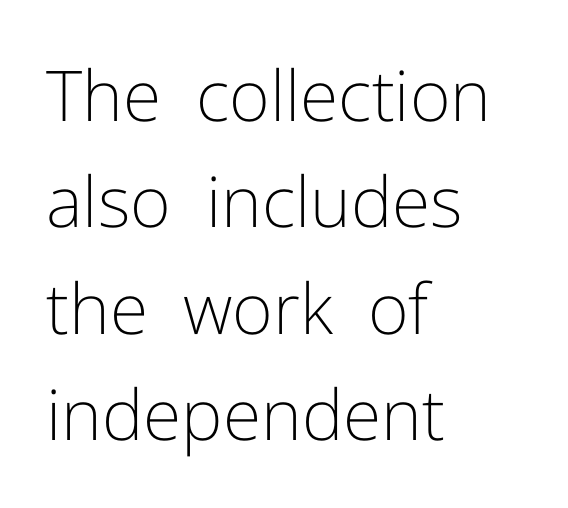
Q: Is the text bold? A: No.
Q: Is the text italic (slanted)? A: No, it is upright.
Q: Is the typeface a serif or a sans-serif typeface? A: Sans-serif.
Q: Is the text underlined? A: No.
Q: How is the paragraph aligned? A: Left-aligned.
Q: Is the spacing between letters normal or unusually wide? A: Normal.
Q: Is the spacing between lines tight, normal or loose? A: Normal.
Q: Width (condensed, normal, or wide)? A: Normal.
Q: Stroke contrast? A: Low.
Q: x-height? A: Medium.
Q: Monospaced? A: No.
